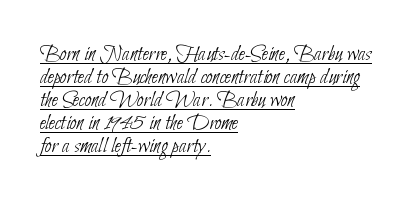
Is there much room between lines? No — they nearly touch. The string is rendered with underlining switched on. The face used here is rendered with its standard letterfit. Weight: not bold — regular or lighter. A student would call this left alignment; a typographer would say flush left, rag right.
